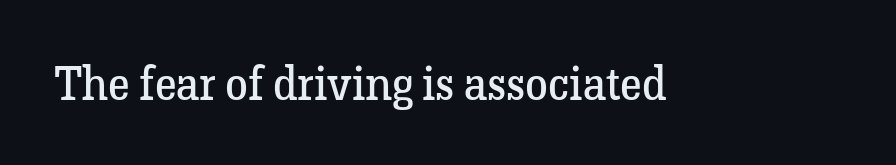
The image shows 46 px regular-weight serif type, upright; set normal letter spacing, not underlined; low stroke contrast and a medium x-height.
